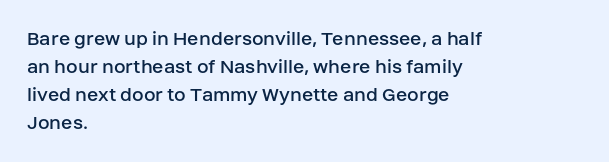
The paragraph has a hard left edge and a soft right edge. Rows of type keep a routine distance in the vertical direction. The letters sit at their default tracking, neither squeezed nor spread. Posture: vertical.
